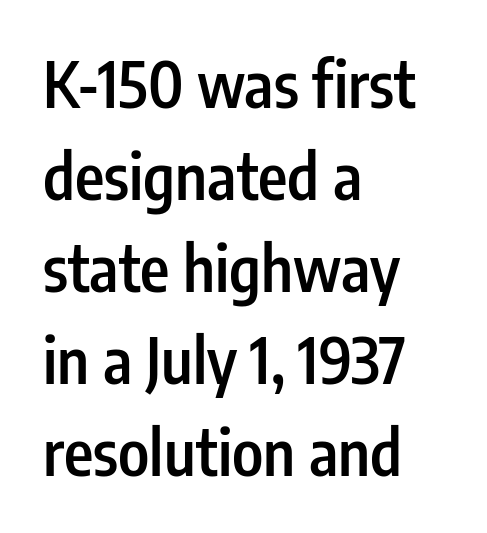
The image shows 63 px semibold, condensed sans-serif type, upright; set left-aligned, normal line spacing (1.46x), normal letter spacing, not underlined; low stroke contrast and a medium x-height.
